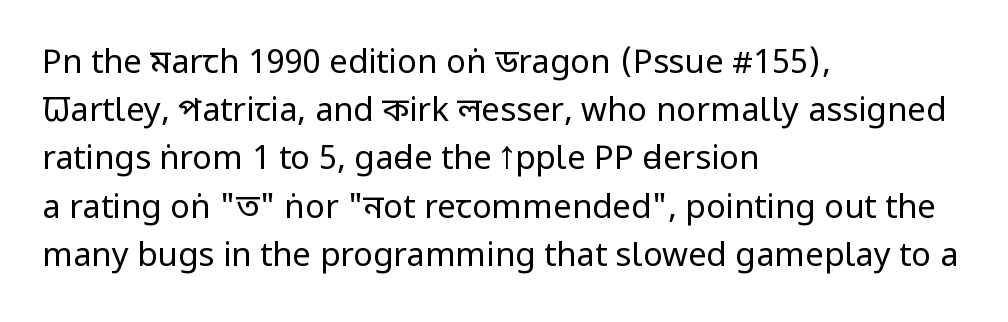
The image shows 33 px regular-weight, condensed sans-serif type, upright; set left-aligned, normal line spacing (1.46x), normal letter spacing, not underlined; low stroke contrast and a large x-height.
